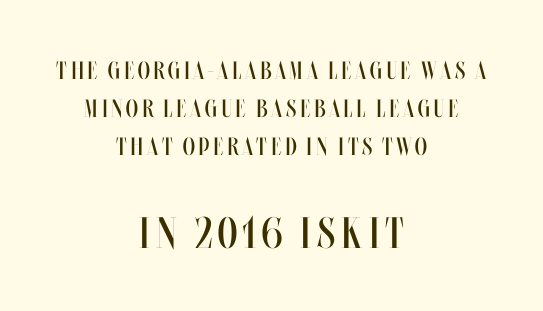
Q: Is the text bold? A: No.
Q: Is the text italic (slanted)? A: No, it is upright.
Q: Is the text underlined? A: No.
Q: How is the paragraph aligned? A: Centered.
Q: Is the spacing between lines tight, normal or loose? A: Normal.
Q: Which block of text is set in a larger size, the first (top) or the second (bottom)? A: The second (bottom) one.
Q: Width (condensed, normal, or wide)? A: Condensed.
Q: Stroke contrast? A: Medium.
Q: x-height? A: Large.
Q: Monospaced? A: No.
